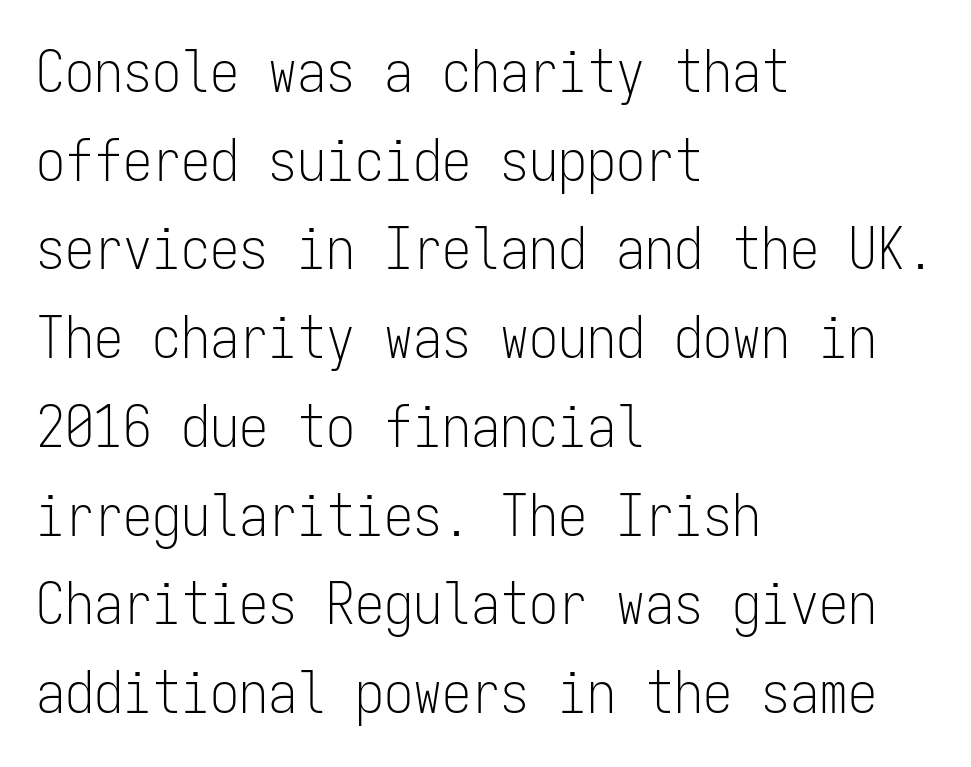
{"serif": "no", "italic": "no", "bold": "no", "weight": "light", "width": "condensed", "stroke_contrast": "low", "x_height": "medium", "monospaced": "yes", "underline": "no", "align": "left", "line_spacing": "normal", "line_spacing_ratio": 1.53, "letter_spacing": "normal", "letter_spacing_em": 0.0, "glyph_px": 58}
